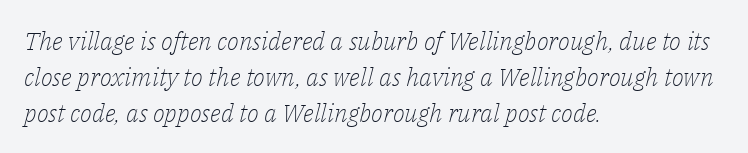
{"italic": "yes", "lean": "right", "slant_degrees": 14, "bold": "no", "underline": "no", "align": "left", "line_spacing": "normal", "line_spacing_ratio": 1.44, "letter_spacing": "normal", "letter_spacing_em": 0.0, "glyph_px": 25}
